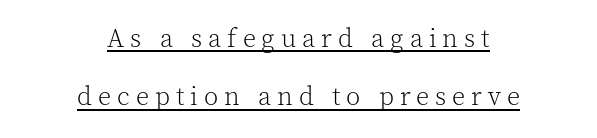
Q: Is the text bold? A: No.
Q: Is the text italic (slanted)? A: No, it is upright.
Q: Is the text underlined? A: Yes.
Q: How is the paragraph aligned? A: Centered.
Q: Is the spacing between letters normal or unusually wide? A: Unusually wide.
Q: Is the spacing between lines tight, normal or loose? A: Loose.
